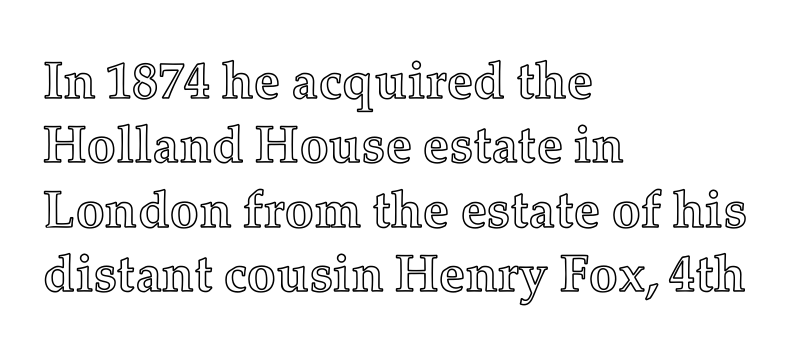
The image shows 52 px text type, upright; set left-aligned, line spacing 1.24x, normal letter spacing, not underlined; a medium x-height.
